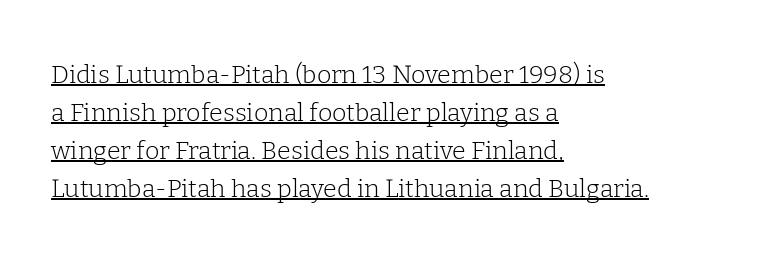
{"italic": "no", "bold": "no", "underline": "yes", "align": "left", "line_spacing": "normal", "line_spacing_ratio": 1.52, "letter_spacing": "normal", "letter_spacing_em": 0.0, "glyph_px": 25}
